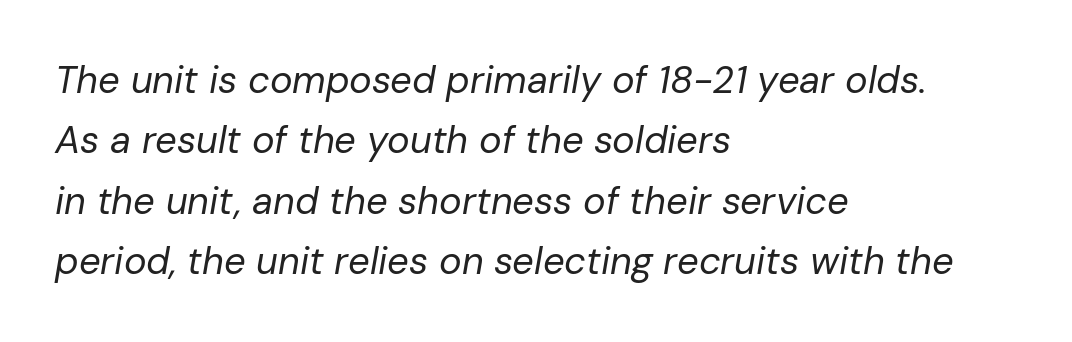
Designer's note — italics engaged. Leading: standard. Note the varied advance widths — an 'i' is clearly narrower than an 'm'. Tracking value appears to be zero — textbook default spacing. Layout note: lines flush left. The typeface has the unassuming heft of standard copy or less.
